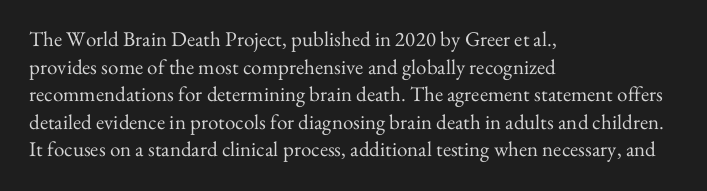
Q: Is the text bold? A: No.
Q: Is the text italic (slanted)? A: No, it is upright.
Q: Is the text underlined? A: No.
Q: How is the paragraph aligned? A: Left-aligned.
Q: Is the spacing between letters normal or unusually wide? A: Normal.
Q: Is the spacing between lines tight, normal or loose? A: Normal.
